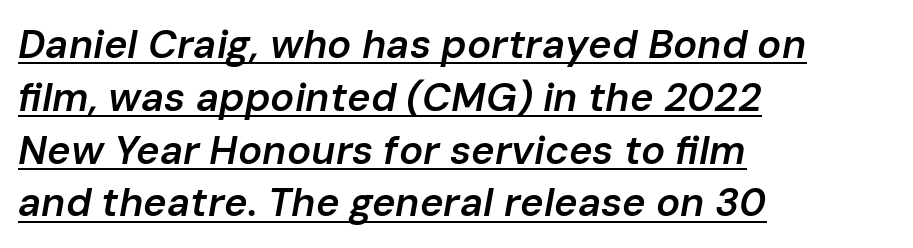
The image shows 40 px semibold type, italic (leaning right); set left-aligned, normal line spacing (1.32x), normal letter spacing, underlined; low stroke contrast and a medium x-height.
